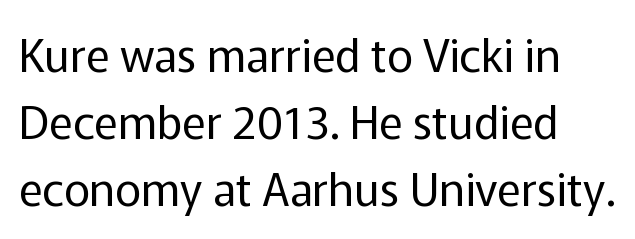
The image shows 45 px regular-weight sans-serif type, upright; set normal line spacing (1.49x), normal letter spacing, not underlined; low stroke contrast and a medium x-height.
